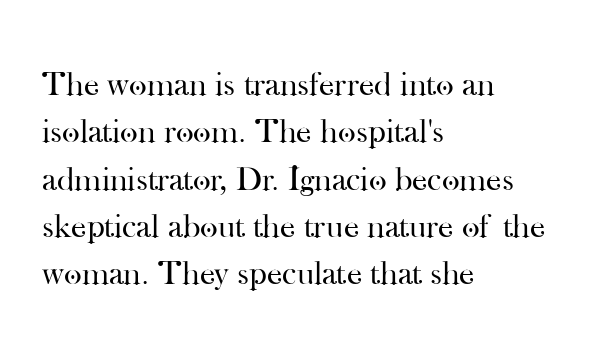
The text was rendered using a seriffed face with decorative stroke endings. Notice how the stems are strictly vertical — no italics here. How would I describe the line gaps? Plain and ordinary. Nothing unusual about the tracking: characters are spaced as the font intends.
